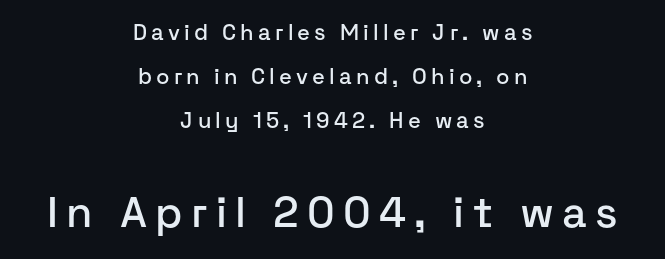
This rendering features lettering with no underline. Compared with a flush-left layout, this one balances lines on the center instead. The rendering shows plain stroke endings on the letterforms — a sans-serif design. The block sitting lower on the canvas is the one with enlarged characters. The lettering holds an erect, upright posture throughout. Vertically, the passage feels expansive, rows floating well apart.
